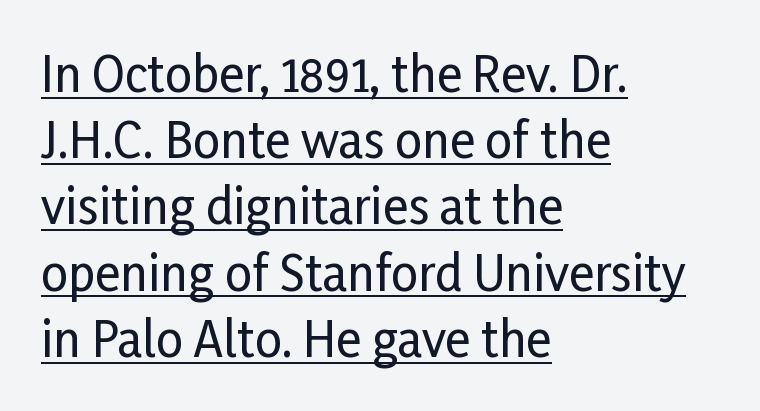
{"serif": "no", "italic": "no", "width": "condensed", "stroke_contrast": "low", "x_height": "medium", "monospaced": "no", "underline": "yes", "align": "left", "line_spacing": "normal", "line_spacing_ratio": 1.38, "letter_spacing": "normal", "letter_spacing_em": 0.0, "glyph_px": 48}
